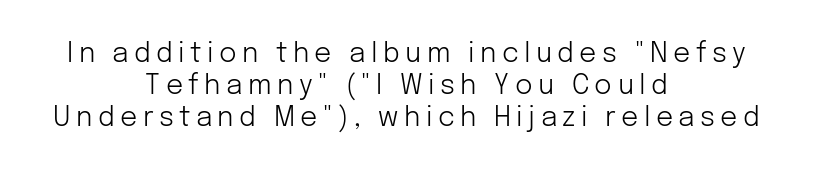
Q: Is the text bold? A: No.
Q: Is the text italic (slanted)? A: No, it is upright.
Q: Is the text underlined? A: No.
Q: How is the paragraph aligned? A: Centered.
Q: Is the spacing between letters normal or unusually wide? A: Unusually wide.
